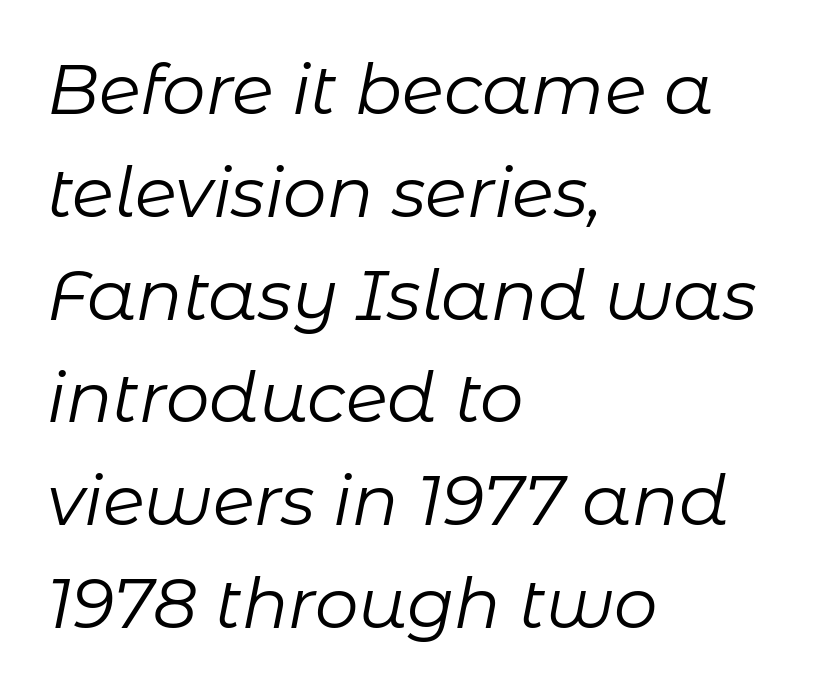
The image shows 69 px regular-weight type, italic (leaning right); set left-aligned, normal line spacing (1.49x), normal letter spacing, not underlined; low stroke contrast and a medium x-height.
